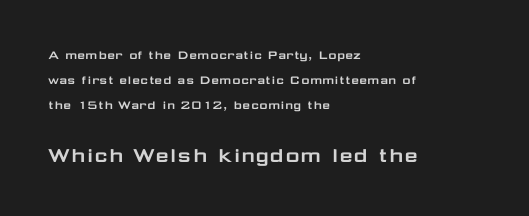
Q: Is the text italic (slanted)? A: No, it is upright.
Q: Is the text underlined? A: No.
Q: How is the paragraph aligned? A: Left-aligned.
Q: Is the spacing between letters normal or unusually wide? A: Normal.
Q: Which block of text is set in a larger size, the first (top) or the second (bottom)? A: The second (bottom) one.
